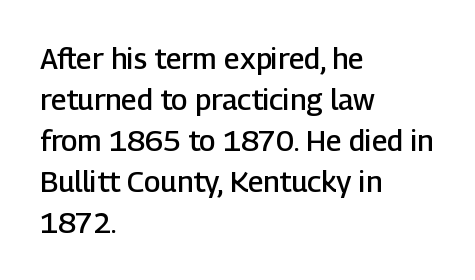
A bit beefed up — I'd call it semibold rather than bold. Characters follow at the spacing the type designer built in. Font category for this specimen: sans-serif. Each row of text sits above clean, open space. Tall strokes in this sample are plumb rather than angled. The designer left line spacing at the default.
